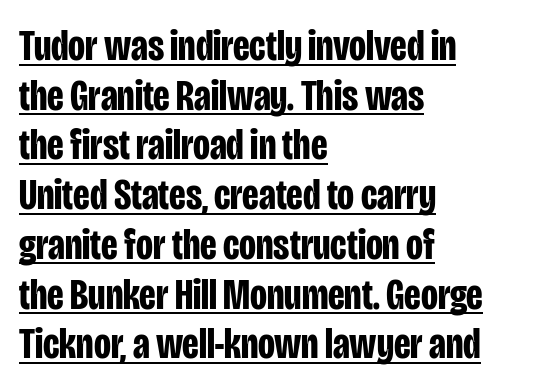
Nobody touched the tracking dial on this one. Thick stems and heavy bowls — unmistakably bold. What decoration does the sample have? An underline. Do the characters align in a grid? No, the font is proportional. Is this a sans? Yes — the strokes have no serifs. Vertical strokes here are truly vertical.
